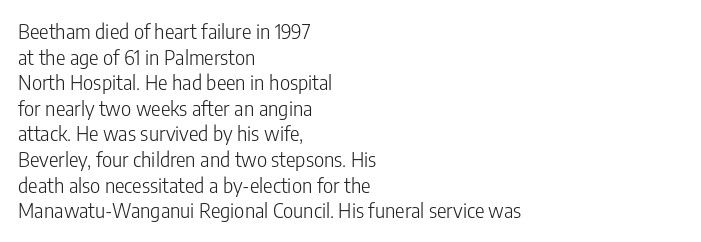
Q: Is the text bold? A: No.
Q: Is the text italic (slanted)? A: No, it is upright.
Q: Is the text underlined? A: No.
Q: How is the paragraph aligned? A: Left-aligned.
Q: Is the spacing between letters normal or unusually wide? A: Normal.
Q: Is the spacing between lines tight, normal or loose? A: Normal.
